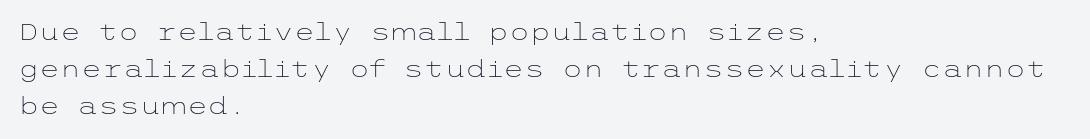
Ordinary non-slanted type is in use. This sample uses plain, unmodified letter spacing. Has an underline been added? It has not. The designer left line spacing at the default. The cut favours lightness, reaching ordinary text weight at its darkest. Layout note: lines flush left.
